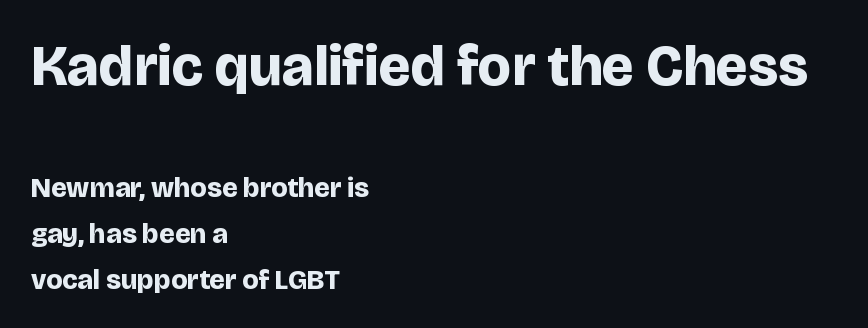
Each row of text sits above clean, open space. The more generous point size was reserved for the upper chunk. It's the straight-up-and-down kind of type. Bold? Absolutely — the strokes are thick and heavy. Unlike a traditional serif, this face leaves its strokes unadorned.
